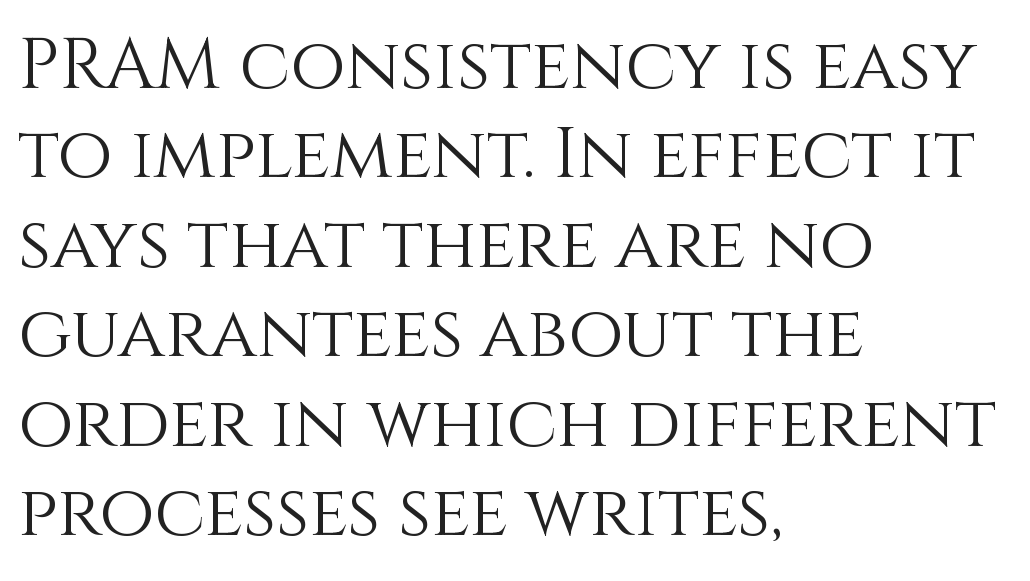
You could not count columns in this text — the font is proportionally spaced. No letter is thick-stroked: the sample isn't bold. Is there much room between lines? A standard amount, neither cramped nor airy. No word sits above an underline. The passage shown has conventional tracking throughout.
